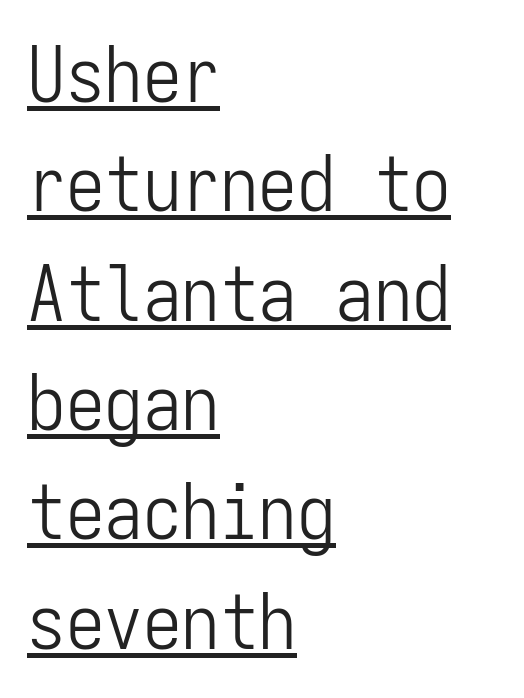
Q: Is the text bold? A: No.
Q: Is the text italic (slanted)? A: No, it is upright.
Q: Is the typeface a serif or a sans-serif typeface? A: Sans-serif.
Q: Is the text underlined? A: Yes.
Q: How is the paragraph aligned? A: Left-aligned.
Q: Is the spacing between letters normal or unusually wide? A: Normal.
Q: Is the spacing between lines tight, normal or loose? A: Normal.
Q: Width (condensed, normal, or wide)? A: Condensed.
Q: Stroke contrast? A: Low.
Q: x-height? A: Medium.
Q: Monospaced? A: Yes.
